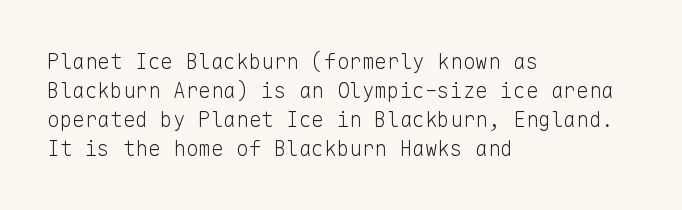
Q: Is the text bold? A: No.
Q: Is the text italic (slanted)? A: No, it is upright.
Q: Is the text underlined? A: No.
Q: How is the paragraph aligned? A: Left-aligned.
Q: Is the spacing between letters normal or unusually wide? A: Normal.
Q: Is the spacing between lines tight, normal or loose? A: Normal.
